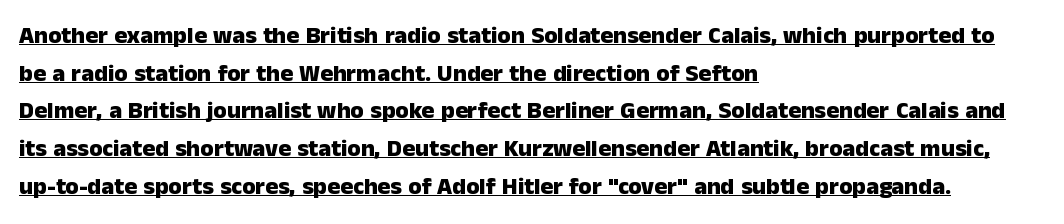
Q: Is the text bold? A: Yes.
Q: Is the text italic (slanted)? A: No, it is upright.
Q: Is the text underlined? A: Yes.
Q: How is the paragraph aligned? A: Left-aligned.
Q: Is the spacing between letters normal or unusually wide? A: Normal.
Q: Is the spacing between lines tight, normal or loose? A: Normal.
